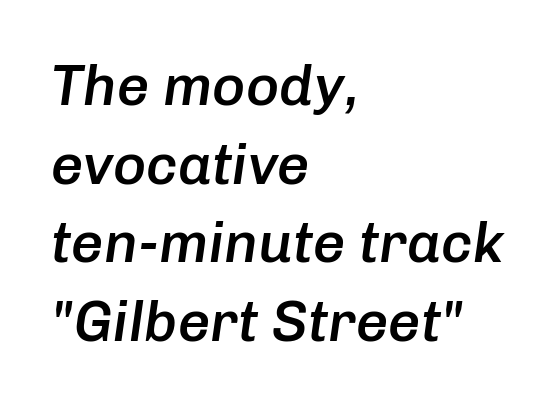
The image shows 57 px semibold type, italic (leaning right); set left-aligned, normal line spacing (1.38x), normal letter spacing, not underlined; low stroke contrast and a medium x-height.
